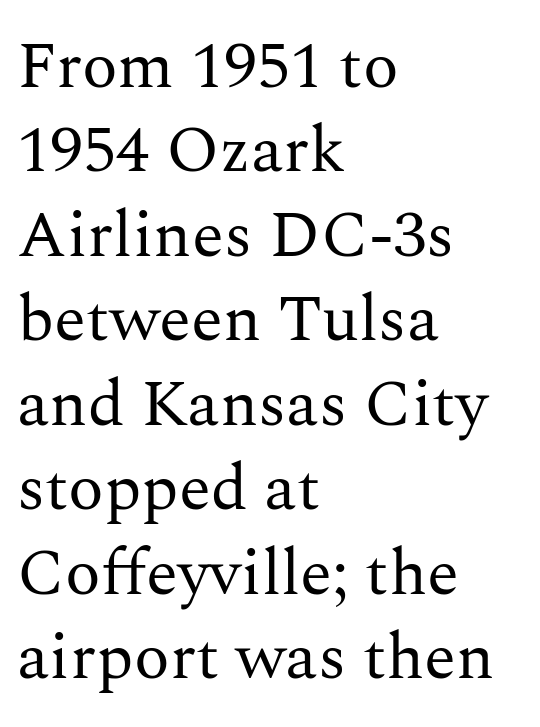
{"serif": "yes", "italic": "no", "bold": "no", "weight": "regular", "width": "normal", "stroke_contrast": "medium", "x_height": "medium", "monospaced": "no", "underline": "no", "align": "left", "line_spacing": "normal", "line_spacing_ratio": 1.28, "letter_spacing": "normal", "letter_spacing_em": 0.0, "glyph_px": 66}
